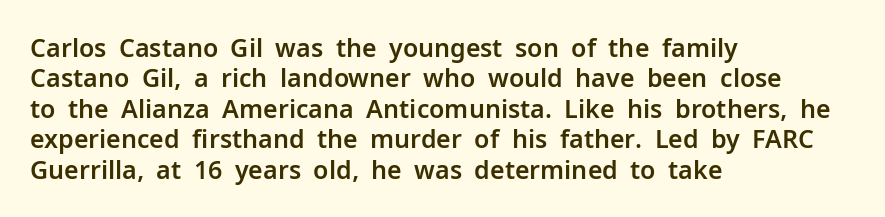
The typography opts for an upright posture over an oblique one. The letterforms sit shoulder to shoulder at normal distance. Compared with a centered layout, this one pins lines to the left instead. Descenders are the only things crossing below the line.
